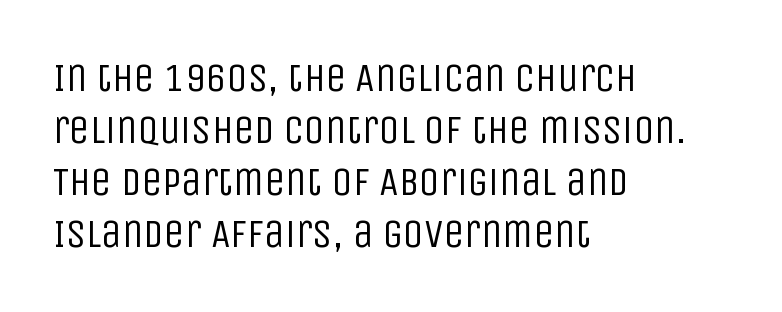
Q: Is the text bold? A: No.
Q: Is the text italic (slanted)? A: No, it is upright.
Q: Is the typeface a serif or a sans-serif typeface? A: Sans-serif.
Q: Is the text underlined? A: No.
Q: How is the paragraph aligned? A: Left-aligned.
Q: Is the spacing between letters normal or unusually wide? A: Normal.
Q: Is the spacing between lines tight, normal or loose? A: Normal.
Q: Width (condensed, normal, or wide)? A: Condensed.
Q: Stroke contrast? A: Low.
Q: x-height? A: Large.
Q: Monospaced? A: No.
